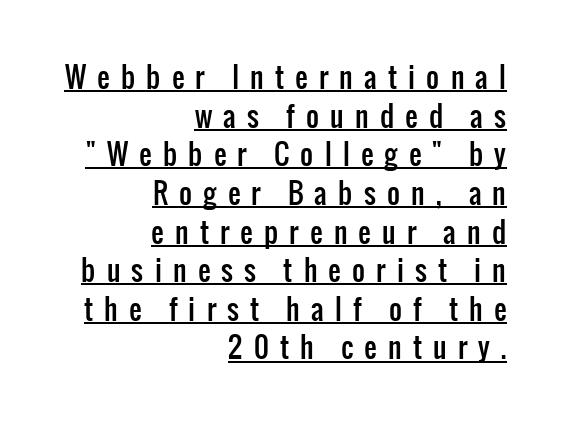
Q: Is the text italic (slanted)? A: No, it is upright.
Q: Is the typeface a serif or a sans-serif typeface? A: Sans-serif.
Q: Is the text underlined? A: Yes.
Q: How is the paragraph aligned? A: Right-aligned.
Q: Is the spacing between letters normal or unusually wide? A: Unusually wide.
Q: Is the spacing between lines tight, normal or loose? A: Normal.
Q: Width (condensed, normal, or wide)? A: Condensed.
Q: Stroke contrast? A: Low.
Q: x-height? A: Medium.
Q: Monospaced? A: No.
